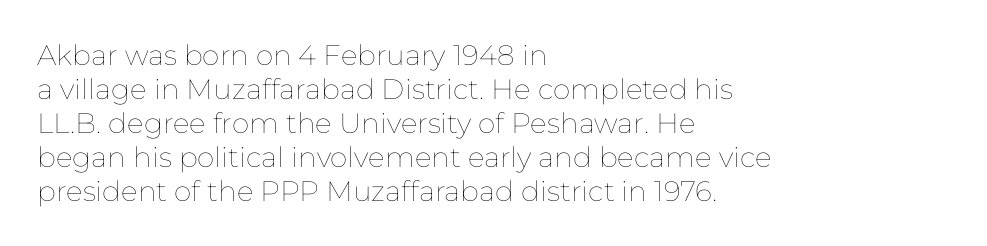
Q: Is the text bold? A: No.
Q: Is the text italic (slanted)? A: No, it is upright.
Q: Is the text underlined? A: No.
Q: How is the paragraph aligned? A: Left-aligned.
Q: Is the spacing between letters normal or unusually wide? A: Normal.
Q: Width (condensed, normal, or wide)? A: Normal.
Q: Stroke contrast? A: Low.
Q: x-height? A: Medium.
Q: Monospaced? A: No.
